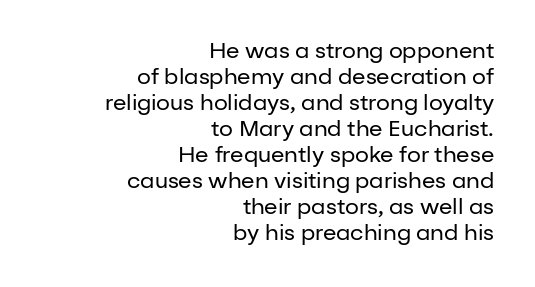
{"italic": "no", "bold": "no", "underline": "no", "align": "right", "line_spacing_ratio": 1.18, "letter_spacing": "normal", "letter_spacing_em": 0.0, "glyph_px": 22}
